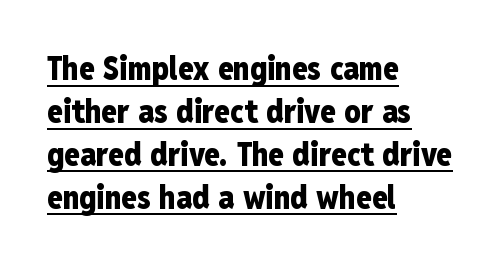
How heavy is the stroke? Heavy — this is a bold. Spacing verdict: proportional, widths tailored to each character. Every character sits straight up, as roman type does. Between one letter and the next there's only the usual sliver of space.
